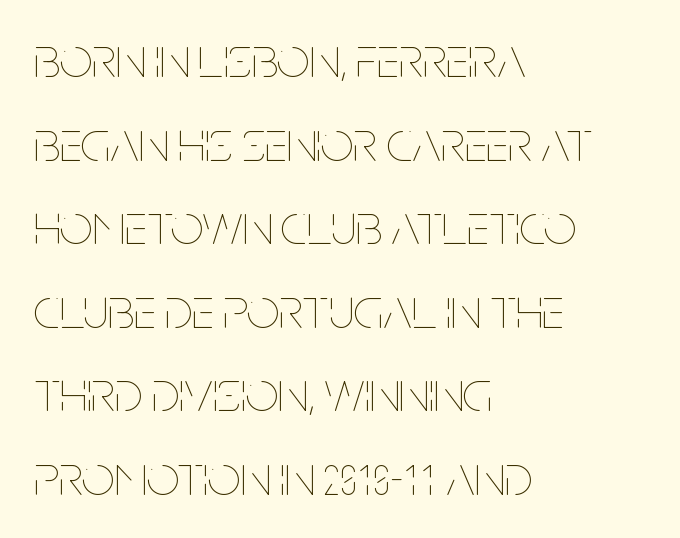
The image shows 58 px thin, condensed type, upright; set left-aligned, normal line spacing (1.44x), normal letter spacing, not underlined; low stroke contrast and a large x-height.
